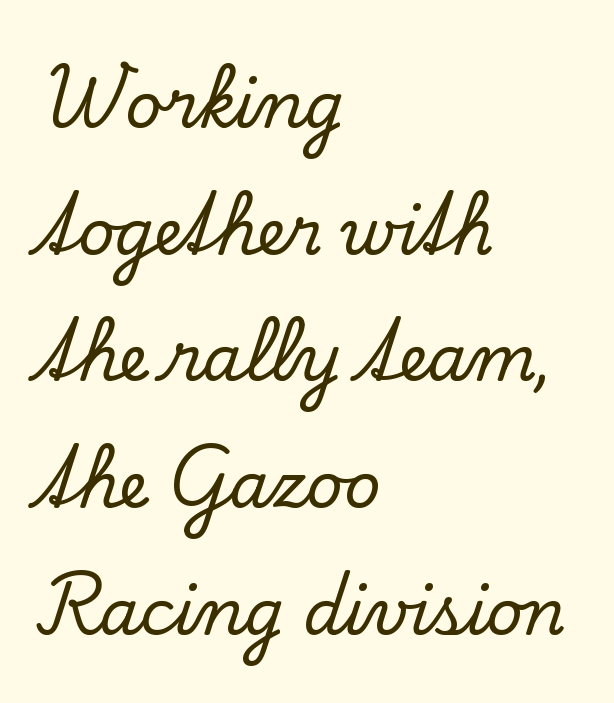
{"serif": "yes", "width": "normal", "stroke_contrast": "low", "x_height": "small", "monospaced": "no", "underline": "no", "align": "left", "line_spacing": "loose", "line_spacing_ratio": 2.01, "letter_spacing": "normal", "letter_spacing_em": 0.0, "glyph_px": 63}
